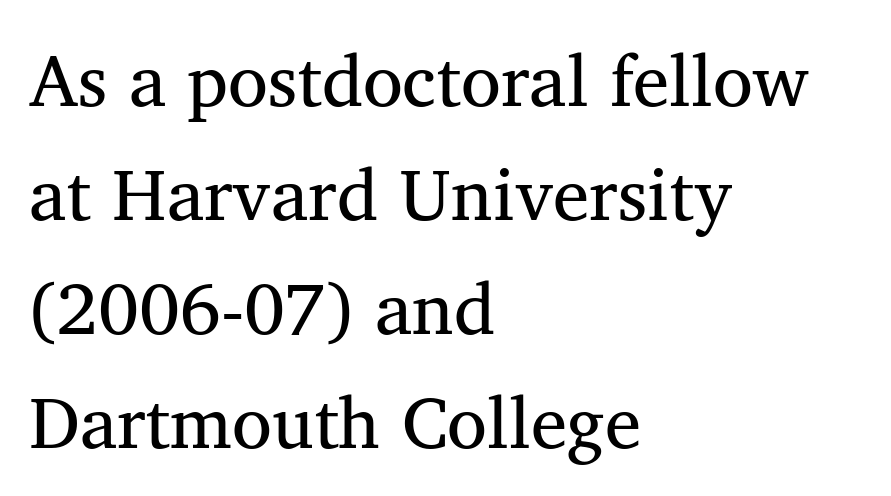
The image shows 73 px serif type, upright; set left-aligned, normal line spacing (1.56x), normal letter spacing, not underlined; medium stroke contrast and a medium x-height.
